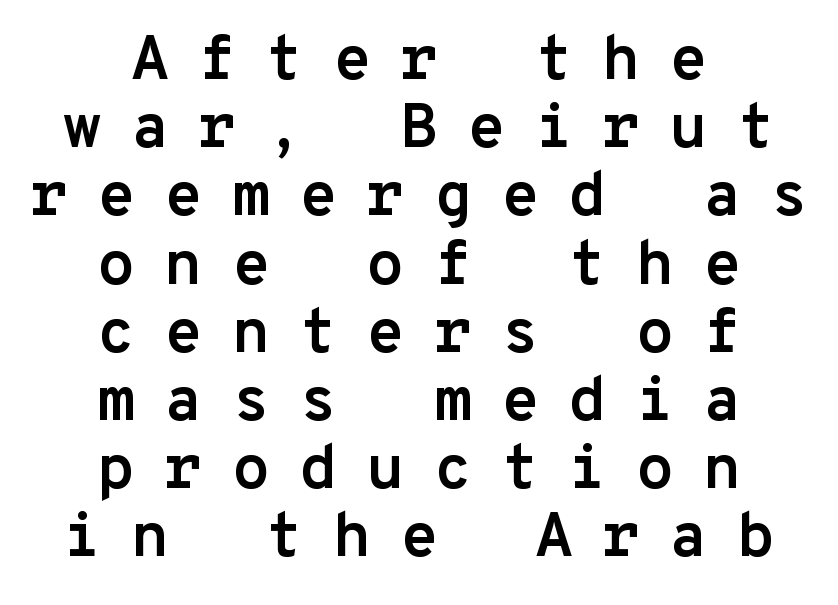
Here the designer chose a console-style face with uniform glyph widths. Clear beneath every line of the passage. How heavy is the stroke? Heavy — this is a bold. Unlike italic type, these characters show no tilt at all. Leading is clearly below the norm, producing a dense column. Regarding serifs, this sample does without them.
